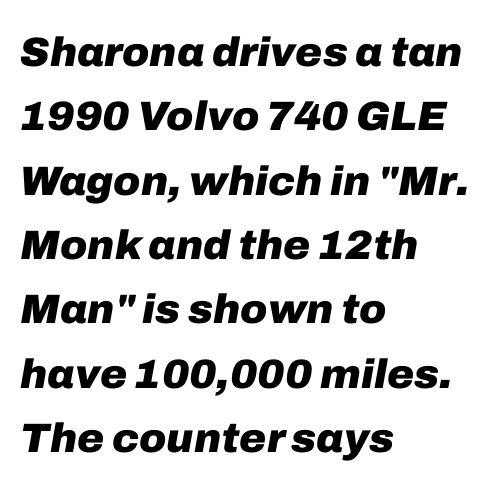
The image shows 41 px heavy type, italic (leaning right); set left-aligned, normal line spacing (1.57x), normal letter spacing, not underlined; low stroke contrast and a medium x-height.
